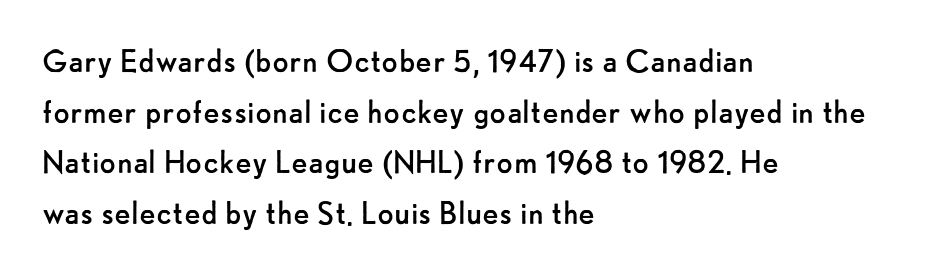
The image shows 38 px regular-weight sans-serif type, upright; set left-aligned, normal line spacing (1.33x), normal letter spacing, not underlined; low stroke contrast and a small x-height.
